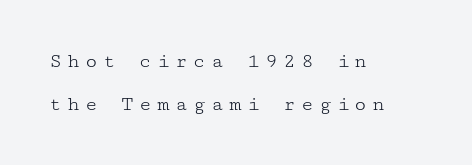
Q: Is the text bold? A: No.
Q: Is the text italic (slanted)? A: No, it is upright.
Q: Is the text underlined? A: No.
Q: How is the paragraph aligned? A: Left-aligned.
Q: Is the spacing between letters normal or unusually wide? A: Unusually wide.
Q: Is the spacing between lines tight, normal or loose? A: Loose.
